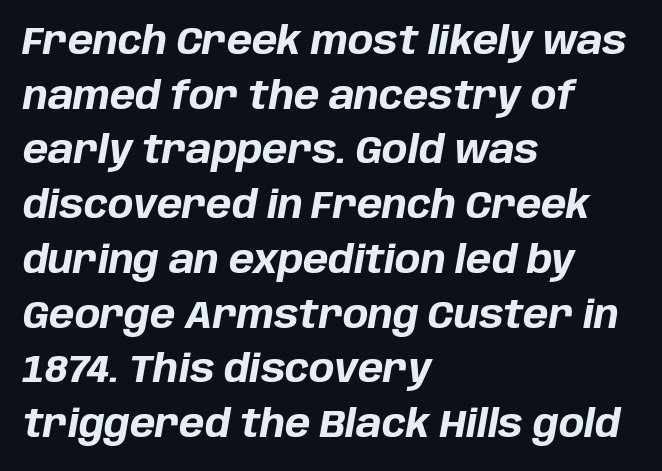
Note the varied advance widths — an 'i' is clearly narrower than an 'm'. Heavy-handed strokes throughout: this text is bold. Reading down the block, your eye returns to a fixed left position each line. Evenly set lines give the paragraph a standard silhouette. The tracking reads as untouched default to a designer's eye. Lines of text with bare space underneath.
